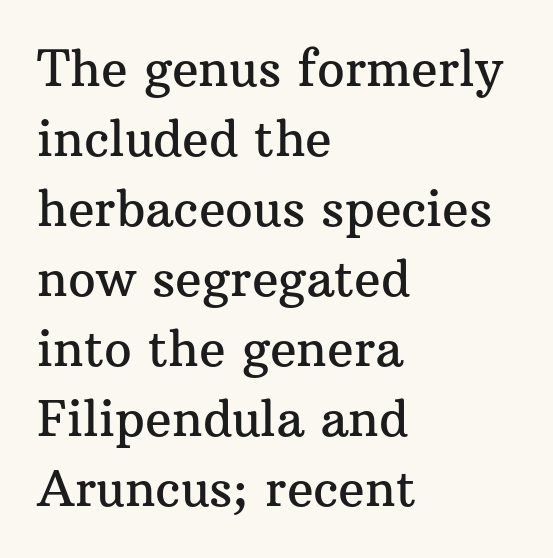
Nothing unusual about the tracking: characters are spaced as the font intends. The paragraph shown leans on its left margin. Has an underline been added? It has not. Regular leading.
